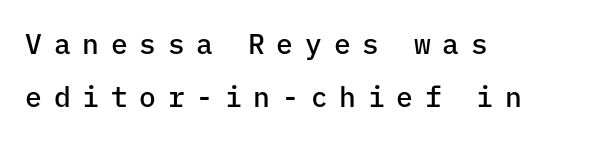
The image shows 28 px semibold sans-serif type, upright, monospaced; set left-aligned, loose line spacing (1.91x), unusually wide letter spacing (+0.42 em), not underlined; low stroke contrast and a medium x-height.
